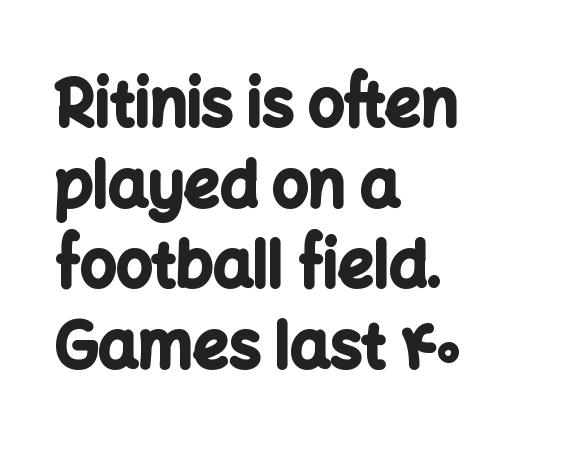
The specimen omits any rule beneath the text block's lines. Does the weight exceed regular? Yes, all the way to bold. These lines are rendered in a variable-pitch font. Grotesque or geometric, the face here clearly has no serifs. Letter spacing: default.
